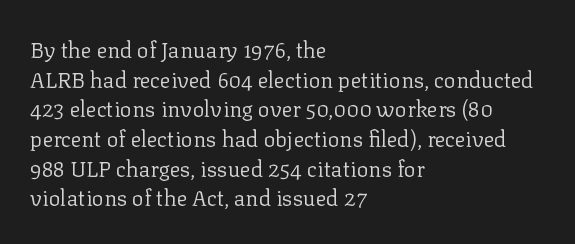
The image shows 22 px text type, upright; set left-aligned, normal line spacing (1.35x), normal letter spacing, not underlined.
